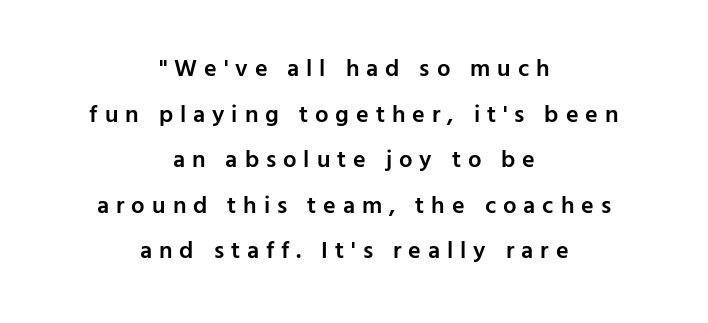
The rendering positions every line midway between the sides. Reading down the column, the eye jumps a long way to each next line. A semibold gives these letters moderate extra thickness, short of bold. The string is rendered with underlining switched off. Italic: no, the glyphs are upright roman. Characters follow at a spacing far wider than the type designer built in.
